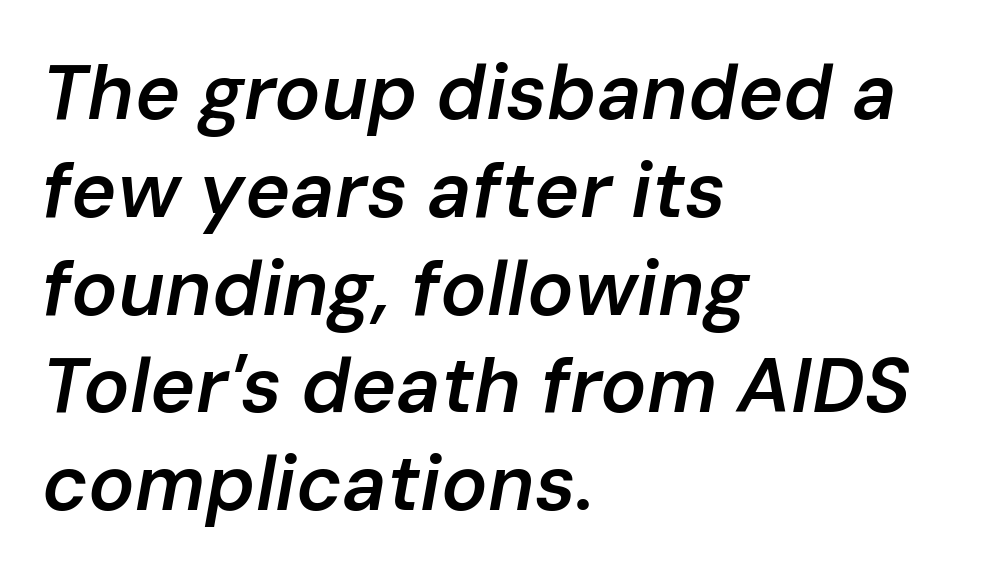
The paragraph has a hard left edge and a soft right edge. These lines keep a tight, regular rhythm from letter to letter. Does the leading feel generous? No, just average. These lines carry some extra weight — a demibold, not a full bold. You could not count columns in this text — the font is proportionally spaced. Plain, unruled lines of type.
